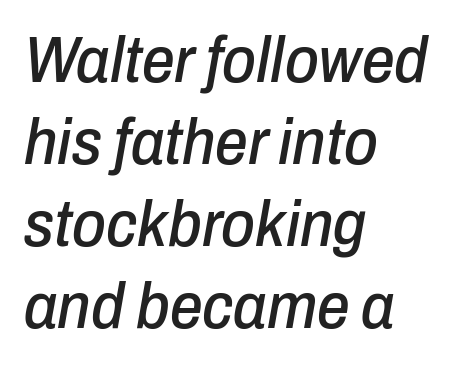
The passage shown is not underscored anywhere. Evenly set lines give the paragraph a standard silhouette. Does the lettering tilt? It does — this is italic. A student would call this left alignment; a typographer would say flush left, rag right. Proportional: the letters do not fall into vertical columns. No extra tracking has been applied to these lines.
